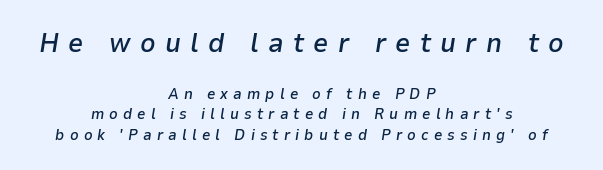
{"italic": "yes", "lean": "right", "slant_degrees": 9, "bold": "semi", "underline": "no", "align": "center", "line_spacing": "normal", "line_spacing_ratio": 1.37, "letter_spacing": "wide", "letter_spacing_em": 0.34, "larger_block": "first", "size_ratio": 1.8, "glyph_px": 27}
